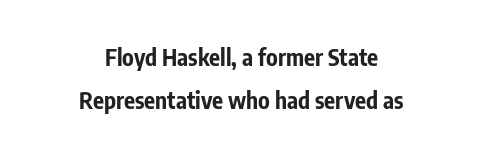
Q: Is the text bold? A: Yes.
Q: Is the text italic (slanted)? A: No, it is upright.
Q: Is the text underlined? A: No.
Q: How is the paragraph aligned? A: Centered.
Q: Is the spacing between letters normal or unusually wide? A: Normal.
